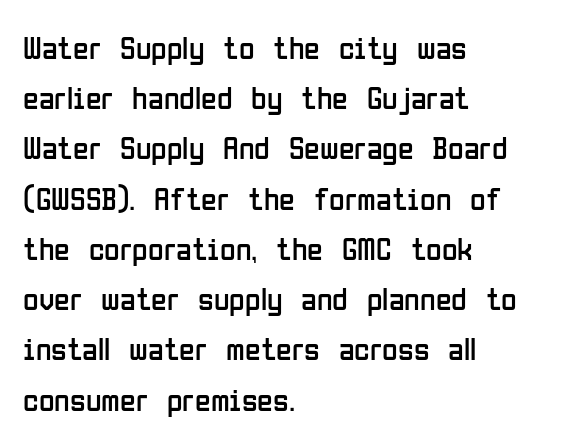
The image shows 32 px regular-weight, condensed sans-serif type, upright; set left-aligned, normal line spacing (1.57x), normal letter spacing, not underlined; low stroke contrast and a medium x-height.
